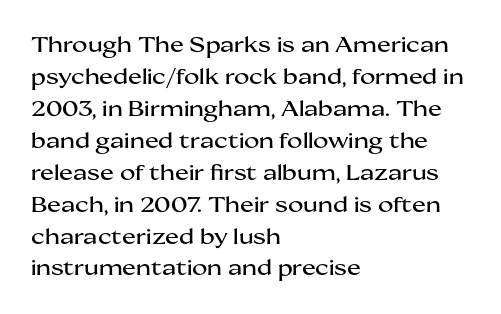
Spacing between characters is what you'd get straight out of the box. This sample is left-justified, so line endings fall wherever the words run out. Has an underline been added? It has not. Evenly set lines give the paragraph a standard silhouette. You can tell it's not italic because the verticals are truly vertical.
